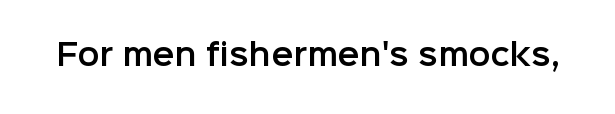
Q: Is the text italic (slanted)? A: No, it is upright.
Q: Is the typeface a serif or a sans-serif typeface? A: Sans-serif.
Q: Is the text underlined? A: No.
Q: Is the spacing between letters normal or unusually wide? A: Normal.
Q: Width (condensed, normal, or wide)? A: Normal.
Q: Stroke contrast? A: Low.
Q: x-height? A: Medium.
Q: Monospaced? A: No.
